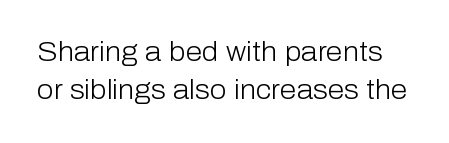
Q: Is the text bold? A: No.
Q: Is the text italic (slanted)? A: No, it is upright.
Q: Is the text underlined? A: No.
Q: Is the spacing between letters normal or unusually wide? A: Normal.
Q: Is the spacing between lines tight, normal or loose? A: Normal.
